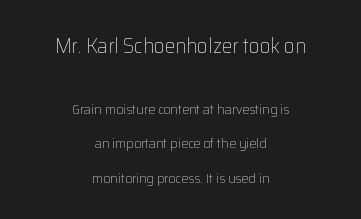
Visually, the top section dominates because its glyphs are scaled up. Widely set lines give the paragraph a tall, airy silhouette. The rag falls on both sides of this text block equally. Rendered with straight, roman letterforms. Any mark beneath the type? The region is blank. What stands out about the letter spacing? Nothing — it is the standard amount.
